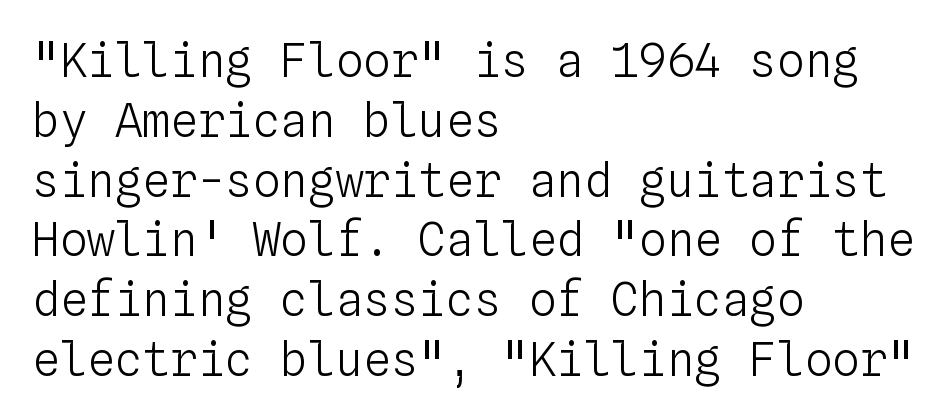
Unmarked baselines from the first word to the last. Nothing heavy about these letters — not bold at all. How would I describe the line gaps? Plain and ordinary. Fixed-width glyphs throughout — classic coding-font behaviour. Tracking value appears to be zero — textbook default spacing. Compared with a centered layout, this one pins lines to the left instead.
